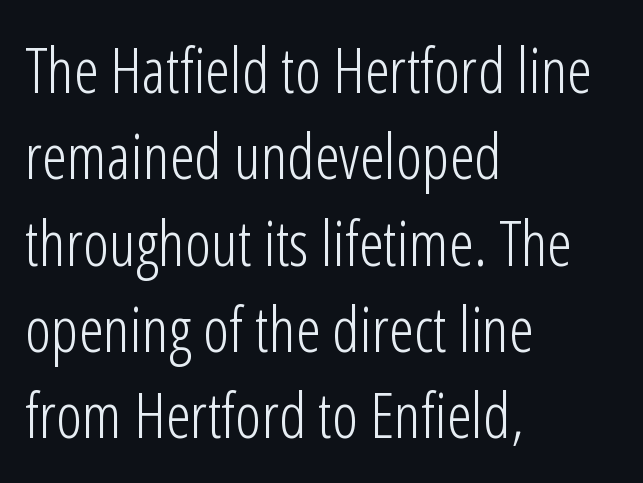
Q: Is the text bold? A: No.
Q: Is the text italic (slanted)? A: No, it is upright.
Q: Is the typeface a serif or a sans-serif typeface? A: Sans-serif.
Q: Is the text underlined? A: No.
Q: How is the paragraph aligned? A: Left-aligned.
Q: Is the spacing between letters normal or unusually wide? A: Normal.
Q: Is the spacing between lines tight, normal or loose? A: Normal.
Q: Width (condensed, normal, or wide)? A: Condensed.
Q: Stroke contrast? A: Low.
Q: x-height? A: Medium.
Q: Monospaced? A: No.
